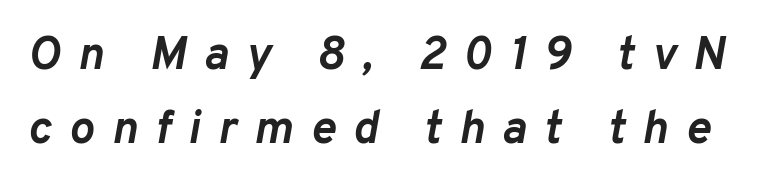
The image shows 47 px semibold type, italic (leaning right); set normal line spacing (1.58x), unusually wide letter spacing (+0.37 em), not underlined; low stroke contrast and a medium x-height.
